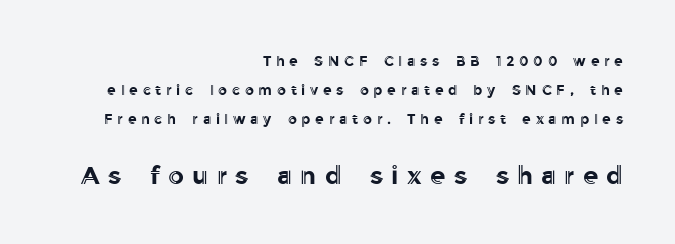
The image shows 25 px text type, upright; set right-aligned, loose line spacing (2.08x), unusually wide letter spacing (+0.33 em), not underlined; the second (bottom) block is 1.79x larger.
